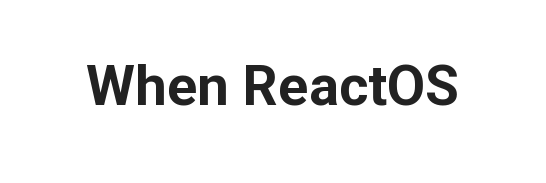
These lines carry a lot of weight — the face is fully bold. Plain, unruled lines of type. Spacing between characters is what you'd get straight out of the box. Style check: upright. These lines are rendered in a variable-pitch font. The typeface chosen for these lines omits serifs.
